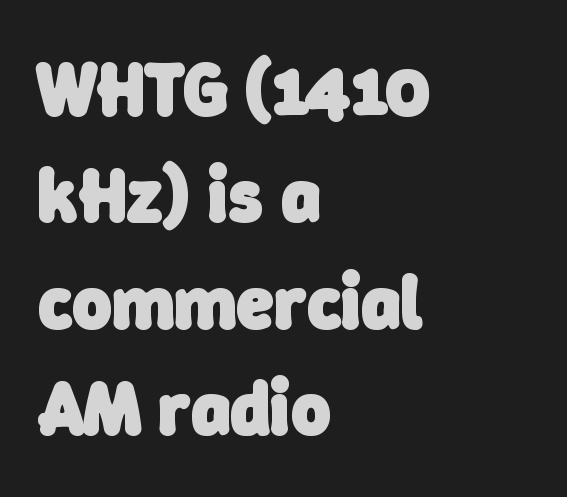
{"serif": "no", "bold": "yes", "weight": "heavy", "width": "normal", "stroke_contrast": "low", "x_height": "medium", "monospaced": "no", "underline": "no", "align": "left", "line_spacing": "normal", "line_spacing_ratio": 1.42, "letter_spacing": "normal", "letter_spacing_em": 0.0, "glyph_px": 75}
